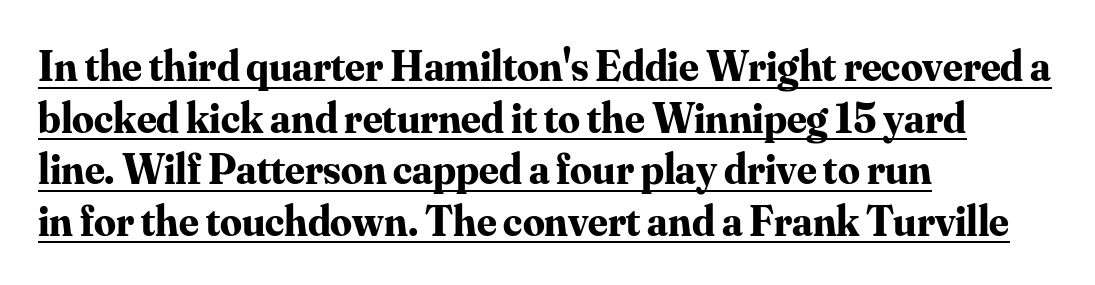
{"serif": "yes", "italic": "no", "bold": "yes", "weight": "bold", "width": "normal", "stroke_contrast": "medium", "x_height": "small", "monospaced": "no", "underline": "yes", "align": "left", "line_spacing_ratio": 1.2, "letter_spacing": "normal", "letter_spacing_em": 0.0, "glyph_px": 43}
